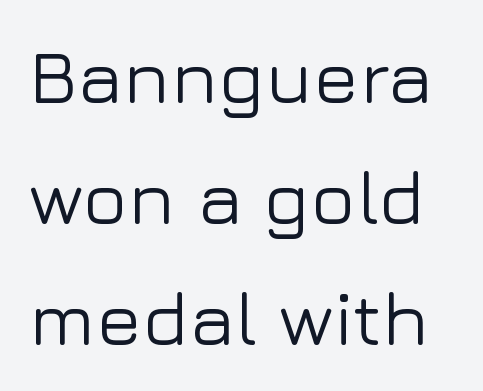
The image shows 76 px sans-serif type, upright; set normal line spacing (1.59x), normal letter spacing, not underlined; low stroke contrast and a medium x-height.
